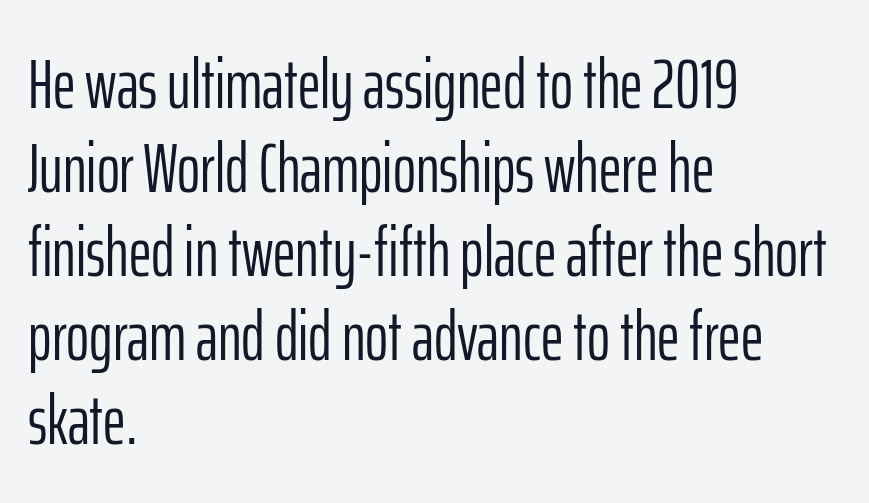
{"serif": "no", "italic": "no", "bold": "no", "weight": "light", "width": "condensed", "stroke_contrast": "low", "x_height": "medium", "monospaced": "no", "underline": "no", "align": "left", "line_spacing_ratio": 1.2, "letter_spacing": "normal", "letter_spacing_em": 0.0, "glyph_px": 70}
